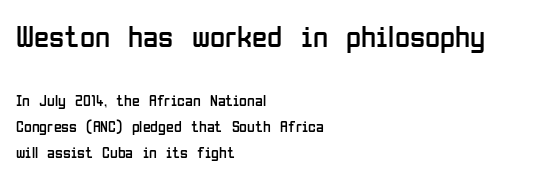
I'd call this a sans setting — the letters go barefoot. These lines are rendered in a variable-pitch font. In this sample the first text group is rendered at the bigger scale. Ordinary non-slanted type is in use. Compared with a typical body face, this is equally light or lighter still.
